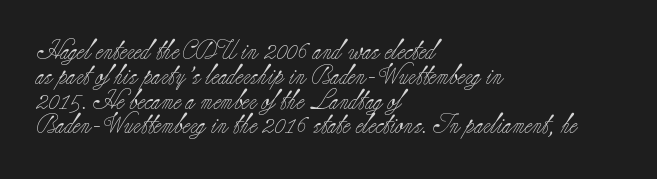
Each stroke keeps to a modest, everyday thickness or less. The type is set solid horizontally, with unmodified tracking. In CSS terms this would be text-align: left.
